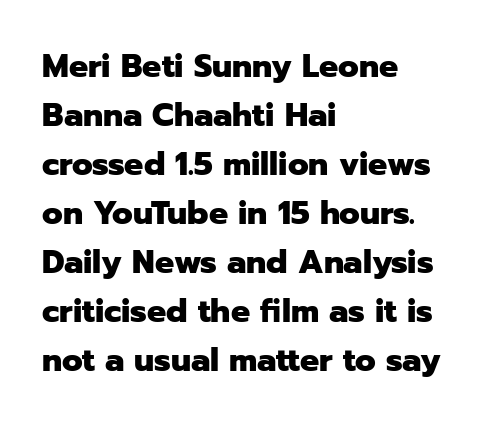
I'd call this a sans setting — the letters go barefoot. A typesetter would call this zero additional tracking. These lines are rendered in a variable-pitch font. These lines stack with their left ends in a neat column.
